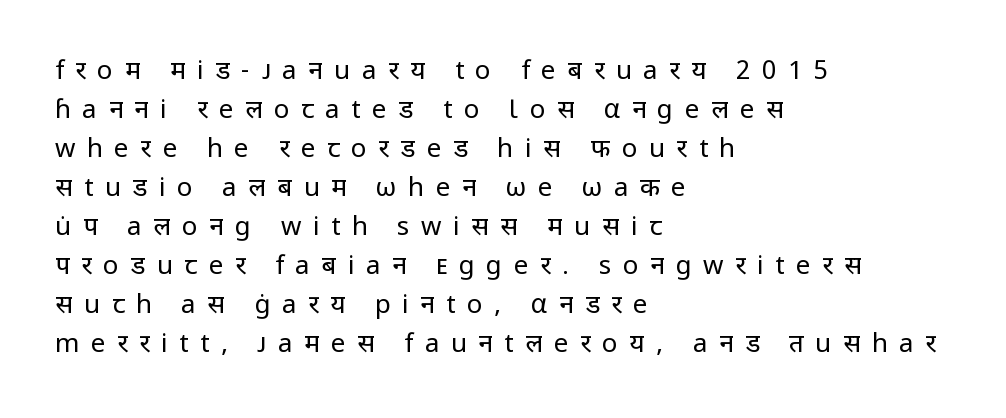
{"italic": "no", "bold": "no", "underline": "no", "align": "left", "line_spacing": "normal", "line_spacing_ratio": 1.5, "letter_spacing": "wide", "letter_spacing_em": 0.44, "glyph_px": 26}
